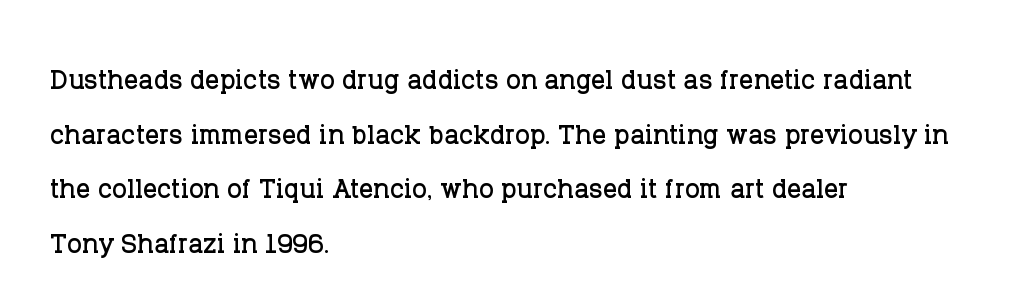
Q: Is the text italic (slanted)? A: No, it is upright.
Q: Is the typeface a serif or a sans-serif typeface? A: Serif.
Q: Is the text underlined? A: No.
Q: How is the paragraph aligned? A: Left-aligned.
Q: Is the spacing between letters normal or unusually wide? A: Normal.
Q: Is the spacing between lines tight, normal or loose? A: Normal.
Q: Width (condensed, normal, or wide)? A: Normal.
Q: Stroke contrast? A: Low.
Q: x-height? A: Large.
Q: Monospaced? A: No.
